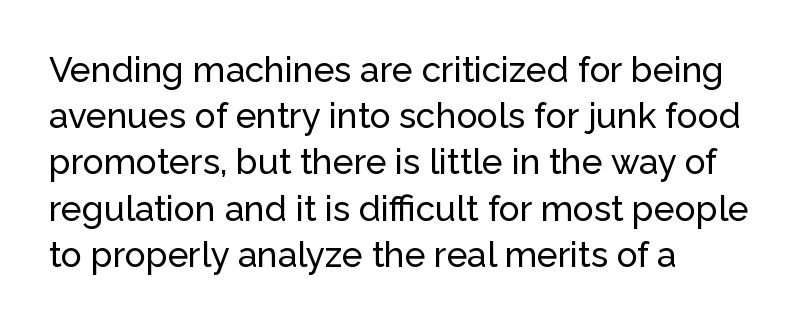
The image shows 35 px sans-serif type, upright; set left-aligned, normal line spacing (1.32x), normal letter spacing, not underlined; low stroke contrast and a medium x-height.
